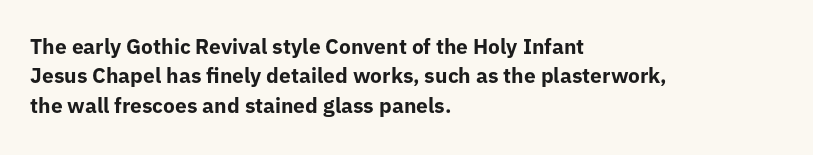
Posture: upright roman. Underlining? Definitely not there. Each line starts at the same left margin while the right side varies. Stroke thickness is high; the sample reads as a true bold. The block of text has a typical density, with ordinary space between rows.
